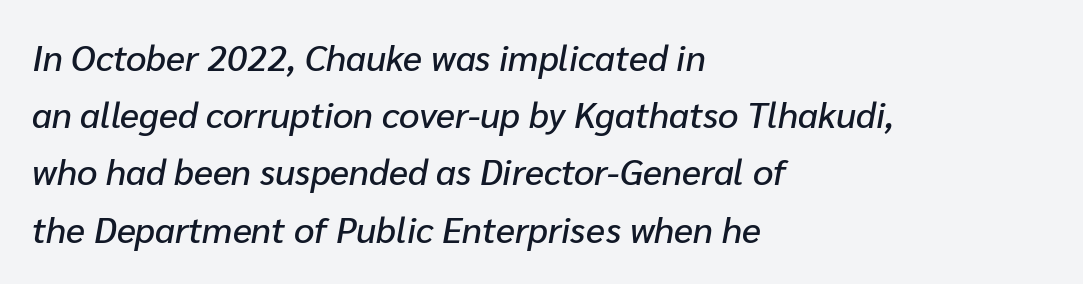
The image shows 36 px text type, italic (leaning right); set left-aligned, normal line spacing (1.59x), normal letter spacing, not underlined; low stroke contrast and a medium x-height.
